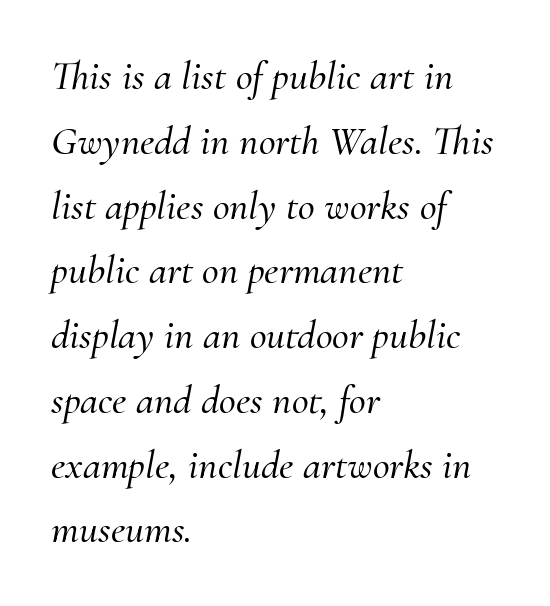
{"serif": "yes", "italic": "yes", "lean": "right", "slant_degrees": 10, "width": "normal", "stroke_contrast": "medium", "x_height": "small", "monospaced": "no", "underline": "no", "align": "left", "line_spacing": "normal", "line_spacing_ratio": 1.58, "letter_spacing": "normal", "letter_spacing_em": 0.0, "glyph_px": 41}
